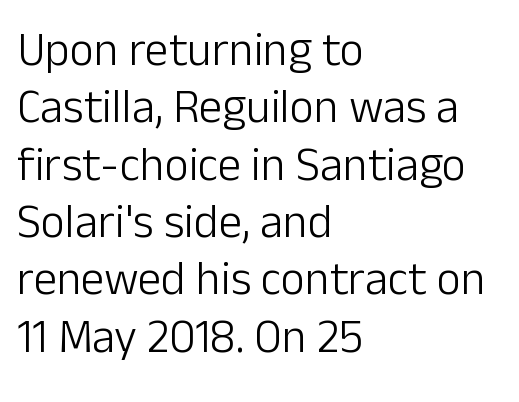
You could not count columns in this text — the font is proportionally spaced. Caption: standard tracking, unaltered. Italic: no, the glyphs are upright roman. Each line starts at the same left margin while the right side varies. The glyphs are unaccompanied by any horizontal stroke below them. The type family on display is of the sans-serif kind.
